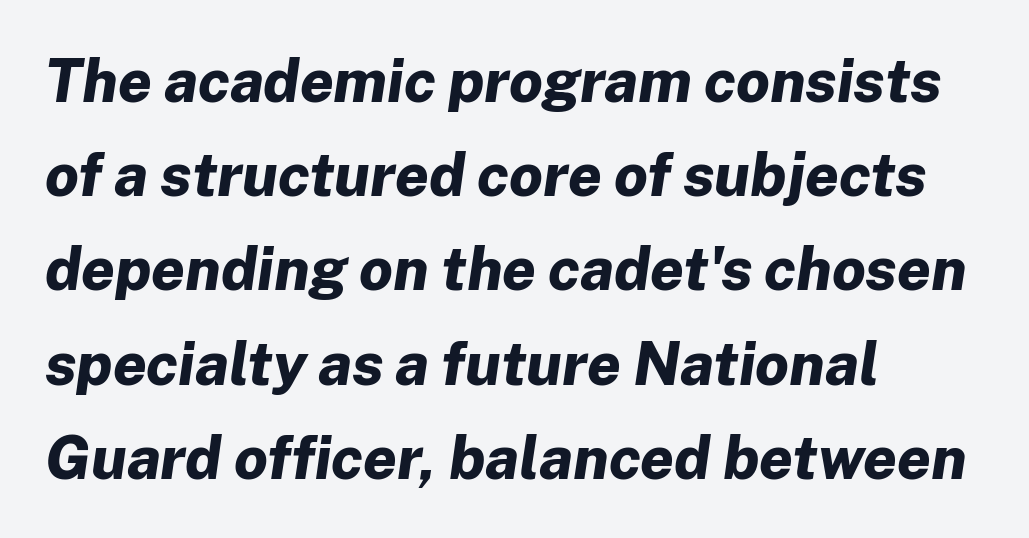
{"italic": "yes", "lean": "right", "slant_degrees": 8, "bold": "yes", "weight": "bold", "width": "normal", "stroke_contrast": "low", "x_height": "medium", "monospaced": "no", "underline": "no", "align": "left", "line_spacing": "normal", "line_spacing_ratio": 1.57, "letter_spacing": "normal", "letter_spacing_em": 0.0, "glyph_px": 60}
